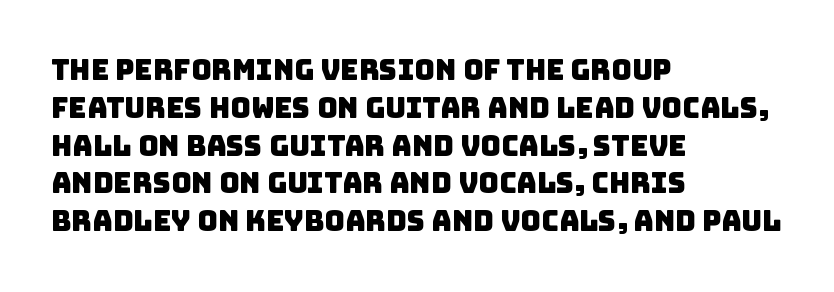
The image shows 28 px sans-serif type; set left-aligned, normal line spacing (1.35x), normal letter spacing, not underlined; low stroke contrast and a large x-height.
